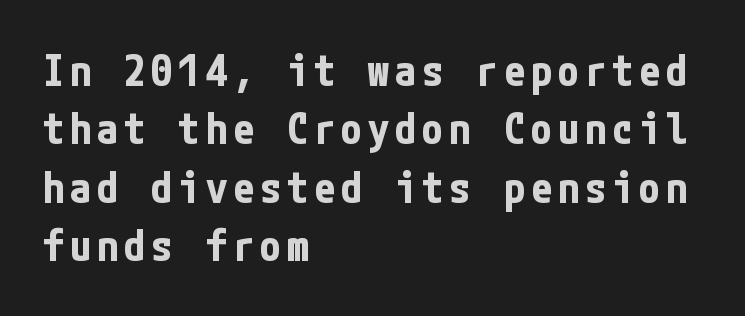
The image shows 43 px bold, condensed sans-serif type, upright; set left-aligned, normal line spacing (1.36x), not underlined; low stroke contrast and a medium x-height.
